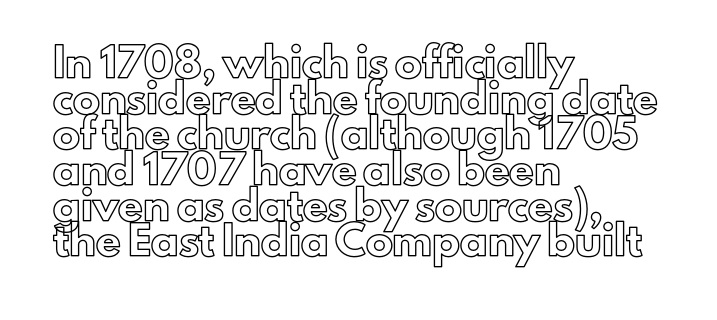
Q: Is the text italic (slanted)? A: No, it is upright.
Q: Is the text underlined? A: No.
Q: How is the paragraph aligned? A: Left-aligned.
Q: Is the spacing between letters normal or unusually wide? A: Normal.
Q: Is the spacing between lines tight, normal or loose? A: Normal.
